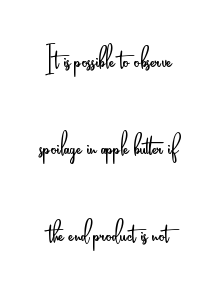
Underline: absent. Character widths vary here, with narrow letters taking less room than wide ones. The rendering uses a large line-height, opening up the rows. The strokes are not fattened; the text isn't bold. Between one letter and the next there's only the usual sliver of space.
